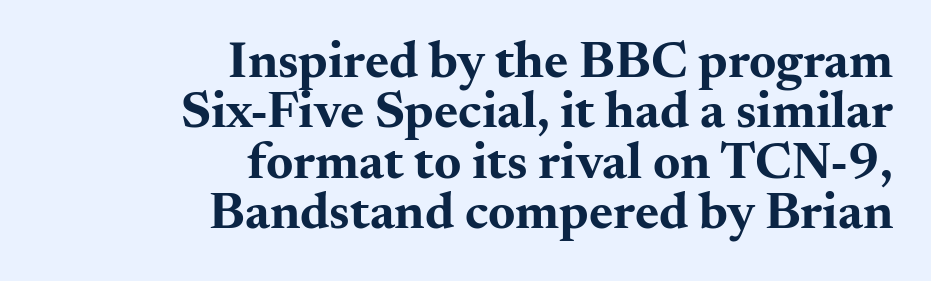
Each word holds together tightly as a unit, with standard inter-letter gaps. What kind of face is this? One with serifs. Short and long lines alike share a common ending point at right. Baseline-to-baseline distance is barely more than the letter height. Set as a true bold cut, around the 700 mark.
